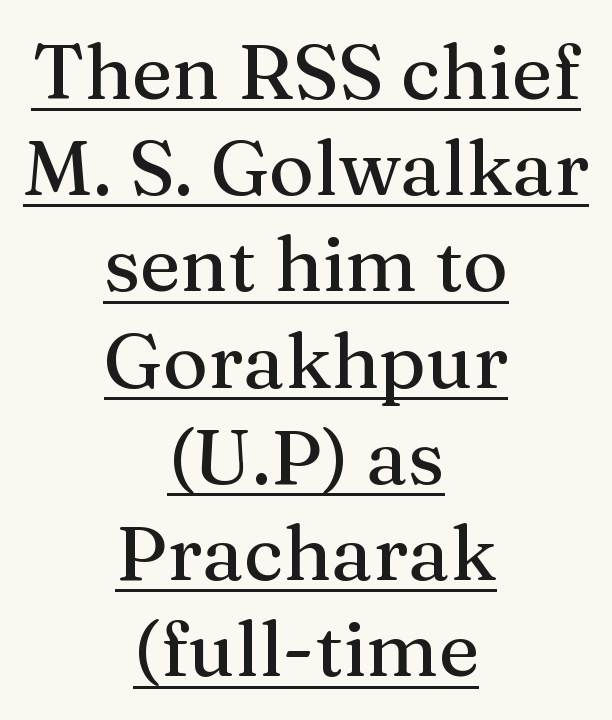
{"serif": "yes", "italic": "no", "width": "normal", "stroke_contrast": "medium", "x_height": "medium", "monospaced": "no", "underline": "yes", "align": "center", "line_spacing": "normal", "line_spacing_ratio": 1.25, "letter_spacing": "normal", "letter_spacing_em": 0.0, "glyph_px": 77}
